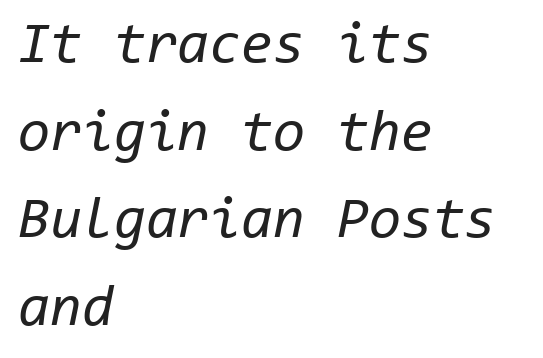
{"italic": "yes", "lean": "right", "slant_degrees": 11, "bold": "no", "weight": "regular", "width": "normal", "stroke_contrast": "low", "x_height": "medium", "monospaced": "yes", "underline": "no", "align": "left", "line_spacing": "normal", "line_spacing_ratio": 1.51, "letter_spacing": "normal", "letter_spacing_em": 0.0, "glyph_px": 58}
